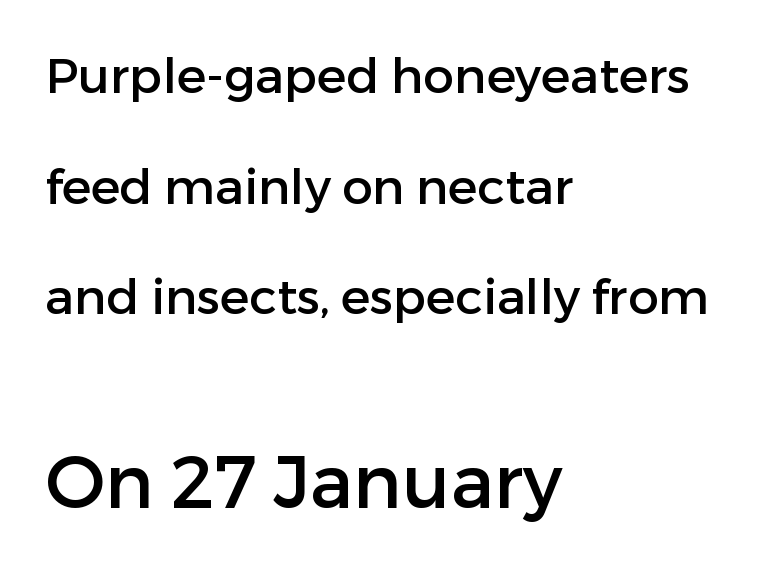
Q: Is the text italic (slanted)? A: No, it is upright.
Q: Is the typeface a serif or a sans-serif typeface? A: Sans-serif.
Q: Is the text underlined? A: No.
Q: How is the paragraph aligned? A: Left-aligned.
Q: Is the spacing between letters normal or unusually wide? A: Normal.
Q: Is the spacing between lines tight, normal or loose? A: Loose.
Q: Which block of text is set in a larger size, the first (top) or the second (bottom)? A: The second (bottom) one.
Q: Width (condensed, normal, or wide)? A: Normal.
Q: Stroke contrast? A: Low.
Q: x-height? A: Medium.
Q: Monospaced? A: No.
